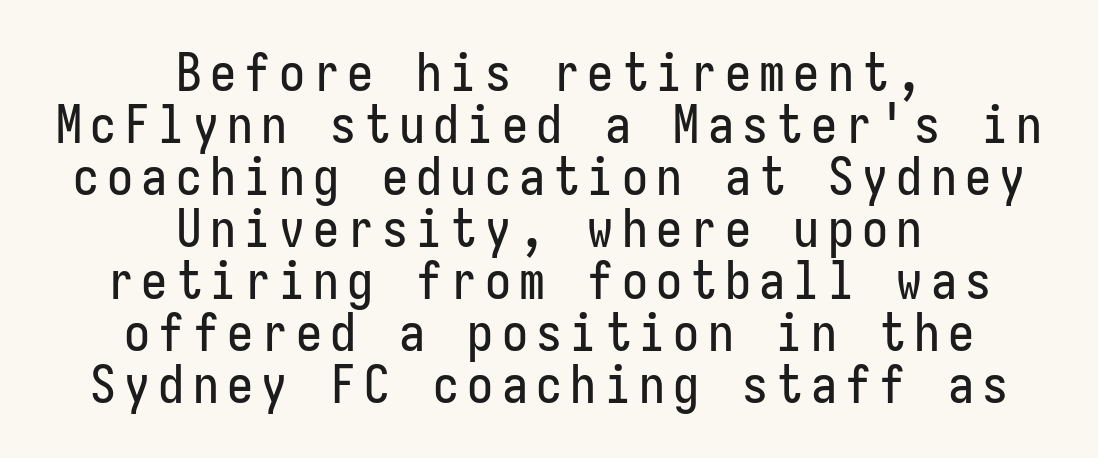
The space directly below the letters is spotless. The lettering holds an erect, upright posture throughout. Whoever set this chose condensed vertical rhythm over breathing room. The letters carry no serifs — their stems end cleanly without finishing strokes.
